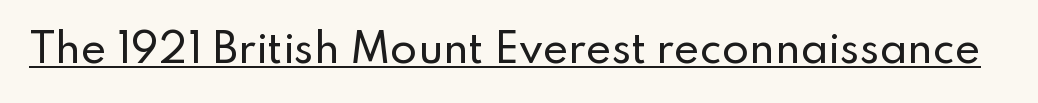
The image shows 39 px sans-serif type, upright; set normal letter spacing, underlined; low stroke contrast and a small x-height.
